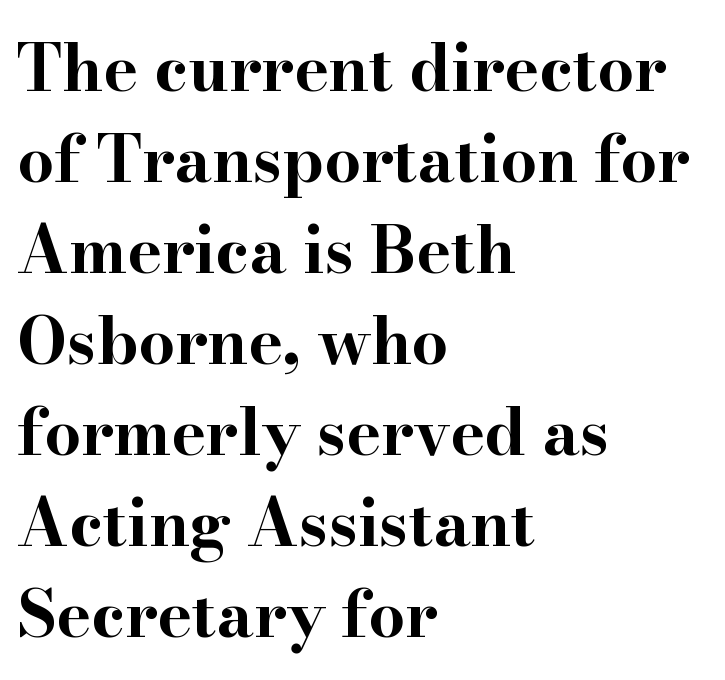
The image shows 65 px bold, wide serif type, upright; set left-aligned, normal line spacing (1.4x), normal letter spacing, not underlined; high stroke contrast and a small x-height.
